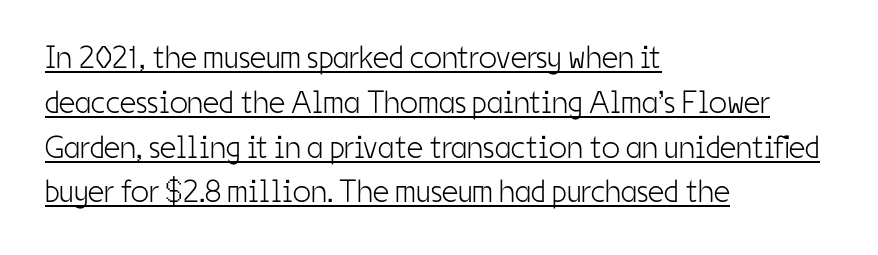
Visually the block forms a straight wall on the left and a jagged coastline on the right. Is the stroke heavy? The answer is a plain regular-or-lighter. The designer went with a sans here, leaving each stem footless. Think of a printed novel: that variable character pitch is what you see here.
